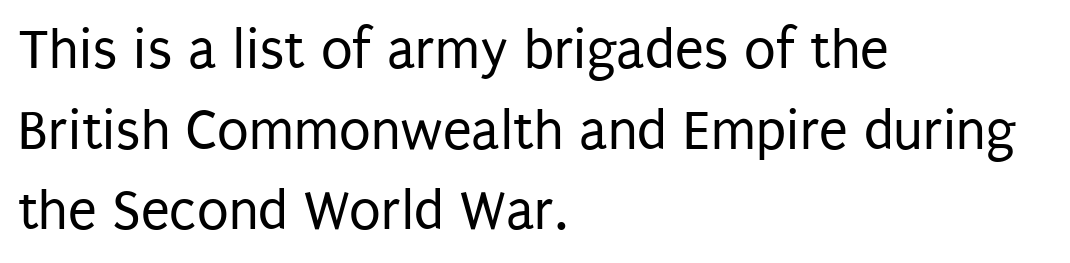
Q: Is the text bold? A: No.
Q: Is the text italic (slanted)? A: No, it is upright.
Q: Is the typeface a serif or a sans-serif typeface? A: Sans-serif.
Q: Is the text underlined? A: No.
Q: How is the paragraph aligned? A: Left-aligned.
Q: Is the spacing between letters normal or unusually wide? A: Normal.
Q: Is the spacing between lines tight, normal or loose? A: Normal.
Q: Width (condensed, normal, or wide)? A: Condensed.
Q: Stroke contrast? A: Low.
Q: x-height? A: Large.
Q: Monospaced? A: No.
